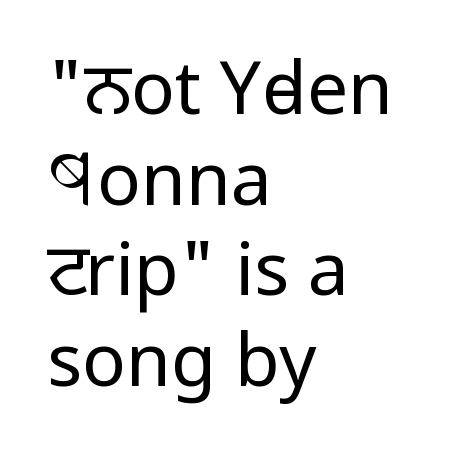
{"serif": "no", "italic": "no", "bold": "no", "weight": "regular", "width": "condensed", "stroke_contrast": "low", "x_height": "large", "monospaced": "no", "underline": "no", "align": "left", "line_spacing_ratio": 1.24, "letter_spacing": "normal", "letter_spacing_em": 0.0, "glyph_px": 73}
